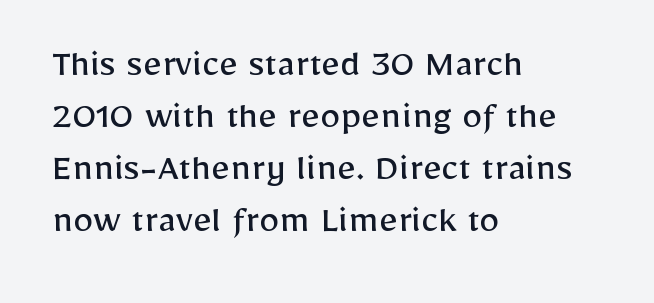
The image shows 41 px regular-weight sans-serif type, upright; set left-aligned, normal line spacing (1.27x), normal letter spacing, not underlined; low stroke contrast and a medium x-height.
